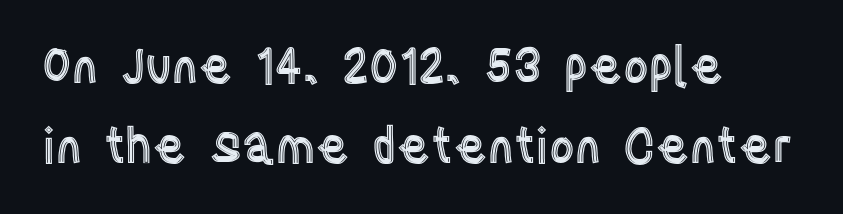
{"italic": "no", "width": "condensed", "x_height": "large", "monospaced": "no", "underline": "no", "align": "left", "line_spacing": "normal", "line_spacing_ratio": 1.63, "letter_spacing": "normal", "letter_spacing_em": 0.0, "glyph_px": 49}
